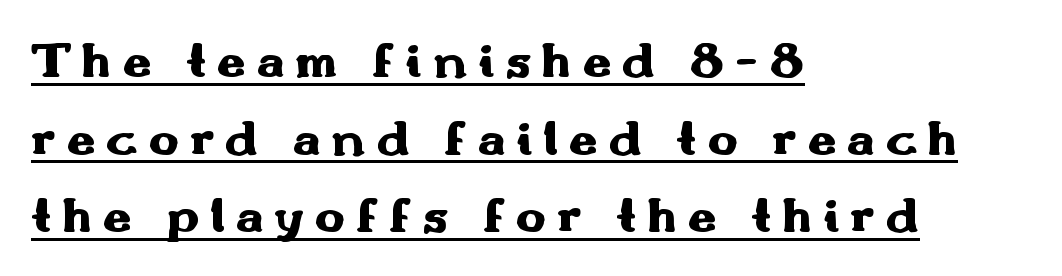
Q: Is the text bold? A: Yes.
Q: Is the text italic (slanted)? A: No, it is upright.
Q: Is the typeface a serif or a sans-serif typeface? A: Sans-serif.
Q: Is the text underlined? A: Yes.
Q: How is the paragraph aligned? A: Left-aligned.
Q: Is the spacing between letters normal or unusually wide? A: Unusually wide.
Q: Is the spacing between lines tight, normal or loose? A: Normal.
Q: Width (condensed, normal, or wide)? A: Wide.
Q: Stroke contrast? A: Medium.
Q: x-height? A: Small.
Q: Monospaced? A: No.
